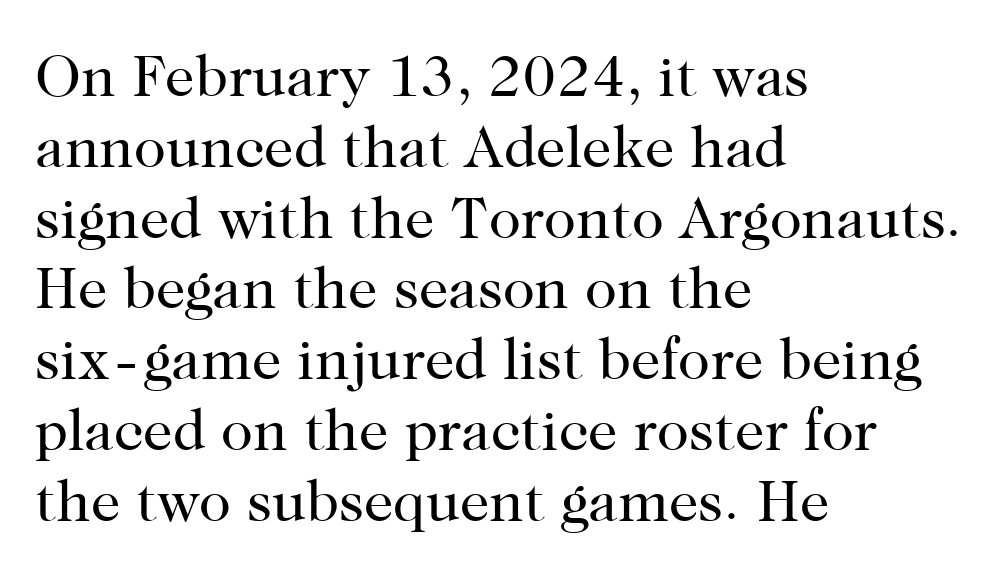
Q: Is the text bold? A: No.
Q: Is the text italic (slanted)? A: No, it is upright.
Q: Is the typeface a serif or a sans-serif typeface? A: Serif.
Q: Is the text underlined? A: No.
Q: How is the paragraph aligned? A: Left-aligned.
Q: Is the spacing between letters normal or unusually wide? A: Normal.
Q: Width (condensed, normal, or wide)? A: Normal.
Q: Stroke contrast? A: High.
Q: x-height? A: Medium.
Q: Monospaced? A: No.
